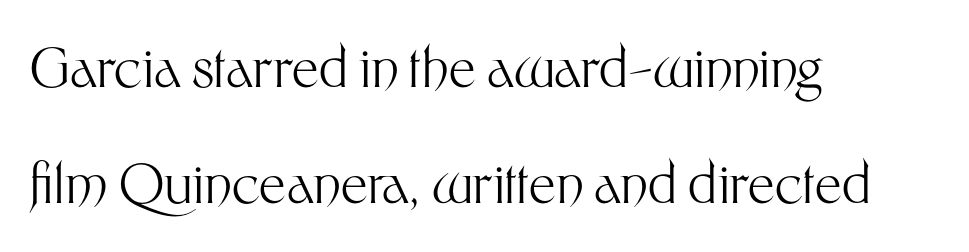
{"serif": "no", "italic": "no", "bold": "no", "weight": "light", "width": "normal", "stroke_contrast": "medium", "x_height": "medium", "monospaced": "no", "underline": "no", "align": "left", "line_spacing": "loose", "line_spacing_ratio": 2.15, "letter_spacing": "normal", "letter_spacing_em": 0.0, "glyph_px": 54}
